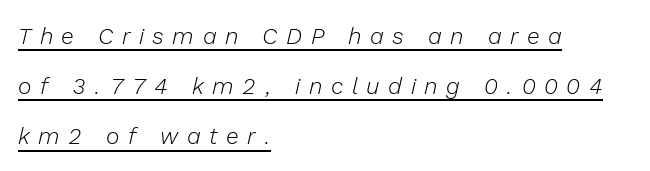
{"italic": "yes", "lean": "right", "slant_degrees": 13, "bold": "no", "underline": "yes", "align": "left", "line_spacing": "loose", "line_spacing_ratio": 2.18, "letter_spacing": "wide", "letter_spacing_em": 0.37, "glyph_px": 23}
